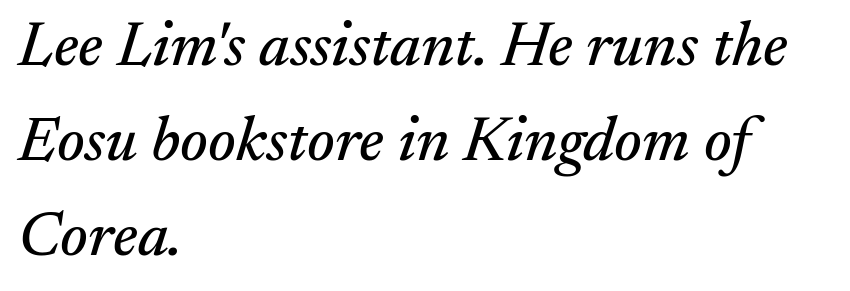
Proportional: the letters do not fall into vertical columns. The lines sit at an ordinary, default distance from one another. What kind of face is this? One with serifs. The rendering applies a slant to the glyphs. The space beneath each line is pristine and unruled. Tracking here is standard; glyphs follow each other at the usual distance.
